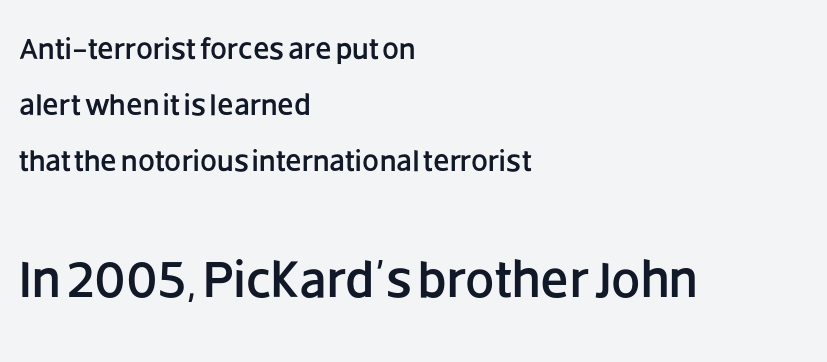
The passage shown is typed in a proportional face where columns would drift. I'd call this a sans setting — the letters go barefoot. Clear beneath every line of the passage. Layout note: lines flush left. The type is set solid horizontally, with unmodified tracking.
